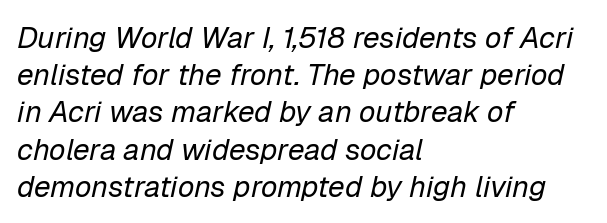
Q: Is the text bold? A: No.
Q: Is the text italic (slanted)? A: Yes, it leans right by about 12 degrees.
Q: Is the text underlined? A: No.
Q: How is the paragraph aligned? A: Left-aligned.
Q: Is the spacing between letters normal or unusually wide? A: Normal.
Q: Width (condensed, normal, or wide)? A: Normal.
Q: Stroke contrast? A: Low.
Q: x-height? A: Medium.
Q: Monospaced? A: No.
